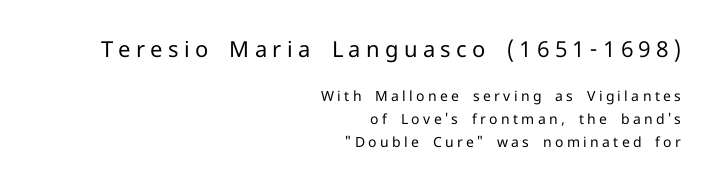
Q: Is the text bold? A: No.
Q: Is the text italic (slanted)? A: No, it is upright.
Q: Is the text underlined? A: No.
Q: How is the paragraph aligned? A: Right-aligned.
Q: Is the spacing between letters normal or unusually wide? A: Unusually wide.
Q: Is the spacing between lines tight, normal or loose? A: Normal.
Q: Which block of text is set in a larger size, the first (top) or the second (bottom)? A: The first (top) one.
